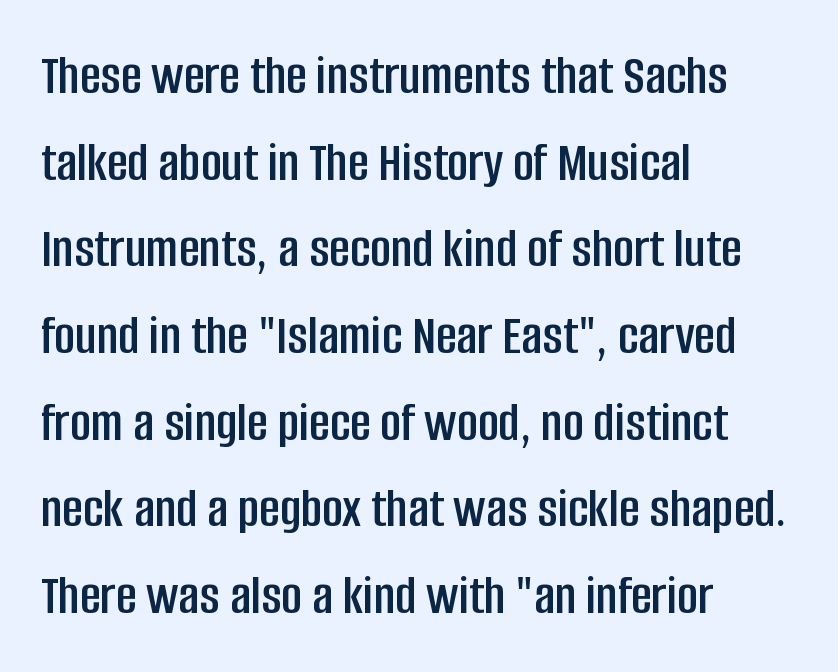
The image shows 57 px condensed sans-serif type, upright; set left-aligned, normal line spacing (1.52x), normal letter spacing, not underlined; low stroke contrast and a large x-height.
